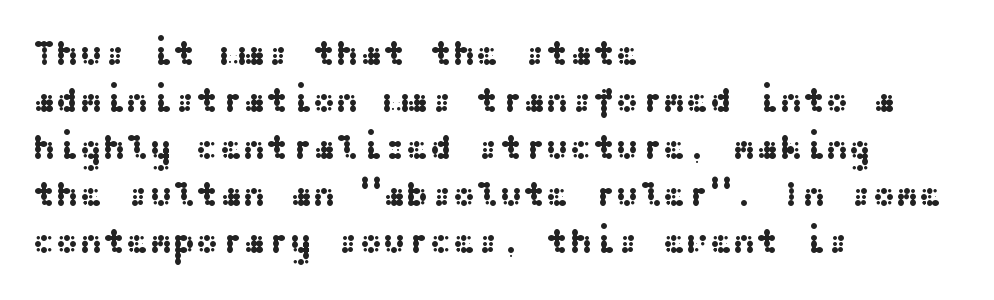
The image shows 35 px wide sans-serif type, upright; set left-aligned, normal line spacing (1.34x), normal letter spacing, not underlined; medium stroke contrast and a medium x-height.
